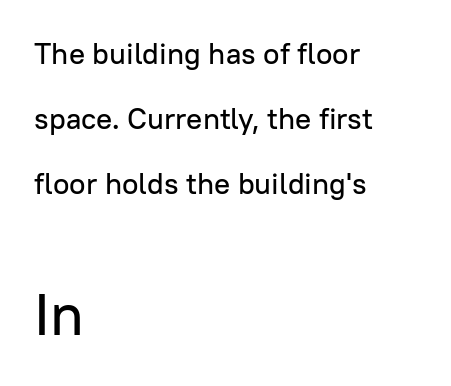
The designer went with a sans here, leaving each stem footless. The rendering keeps characters at their native spacing. Successive baselines arrive slowly, with a big drop between each. Italic: no, the glyphs are upright roman. Is this a fixed-width face? No — the glyphs have proportional, varying widths.
